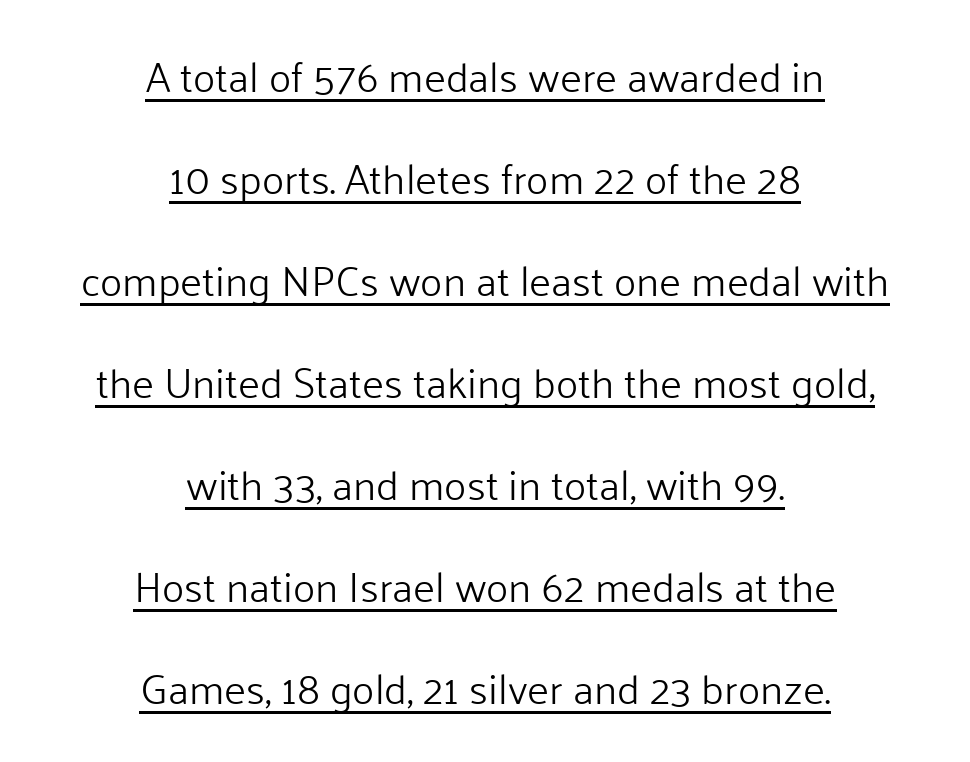
Q: Is the text bold? A: No.
Q: Is the text italic (slanted)? A: No, it is upright.
Q: Is the typeface a serif or a sans-serif typeface? A: Sans-serif.
Q: Is the text underlined? A: Yes.
Q: How is the paragraph aligned? A: Centered.
Q: Is the spacing between letters normal or unusually wide? A: Normal.
Q: Is the spacing between lines tight, normal or loose? A: Loose.
Q: Width (condensed, normal, or wide)? A: Normal.
Q: Stroke contrast? A: Low.
Q: x-height? A: Medium.
Q: Monospaced? A: No.
